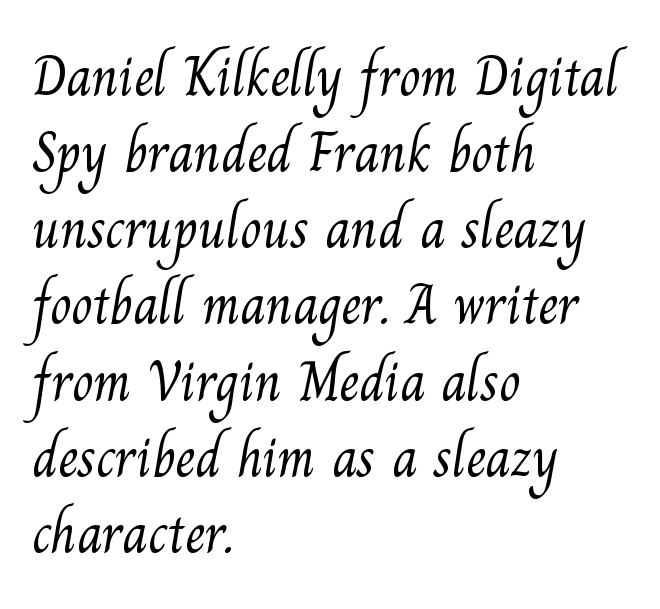
{"serif": "yes", "bold": "no", "weight": "light", "width": "normal", "stroke_contrast": "medium", "x_height": "small", "monospaced": "no", "underline": "no", "align": "left", "line_spacing": "normal", "line_spacing_ratio": 1.36, "letter_spacing": "normal", "letter_spacing_em": 0.0, "glyph_px": 56}
